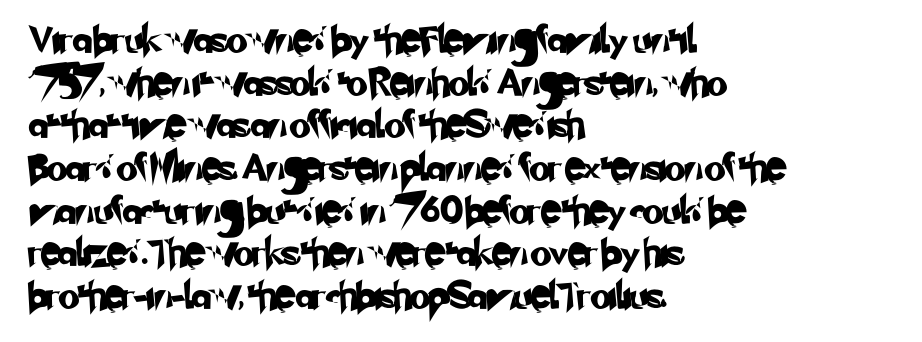
{"underline": "no", "align": "left", "line_spacing": "normal", "line_spacing_ratio": 1.58, "letter_spacing": "normal", "letter_spacing_em": 0.0, "glyph_px": 27}
